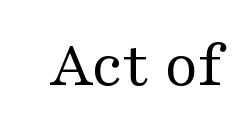
The image shows 68 px regular-weight, wide serif type, upright; set normal letter spacing, not underlined; medium stroke contrast and a medium x-height.
